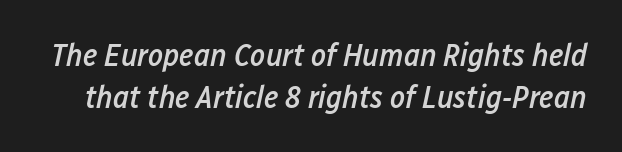
Looks like regular typesetting: each glyph gets only the width it needs. Descenders hang freely into open space. Whoever set this chose a conventional vertical rhythm. The lettering tilts uniformly, giving the passage an italic look. The rendering uses a semibold face; strokes are thickened but not to full bold. A typesetter would call this zero additional tracking.
